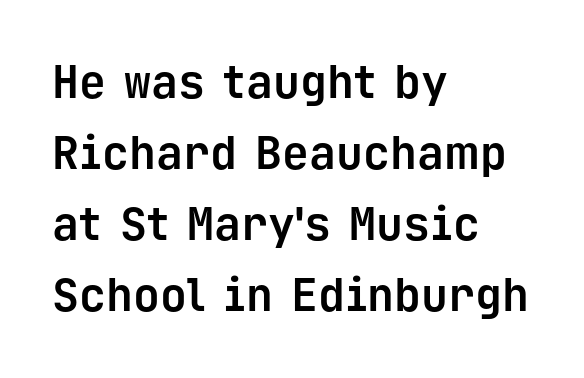
{"serif": "no", "italic": "no", "bold": "yes", "weight": "bold", "width": "normal", "stroke_contrast": "low", "x_height": "medium", "monospaced": "yes", "underline": "no", "align": "left", "line_spacing": "normal", "line_spacing_ratio": 1.58, "letter_spacing": "normal", "letter_spacing_em": 0.0, "glyph_px": 45}
